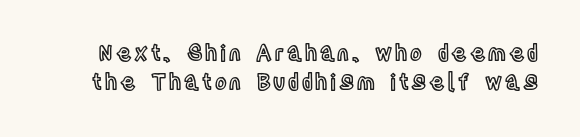
What's the leading like? Ordinary, nothing unusual. Quick note: underline off. Does the lettering tilt? It doesn't — this is upright.
